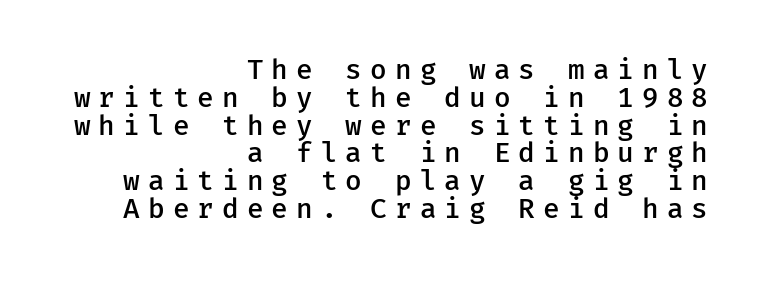
The image shows 27 px text type, upright; set right-aligned, tight line spacing (1.03x), unusually wide letter spacing (+0.3 em), not underlined.
